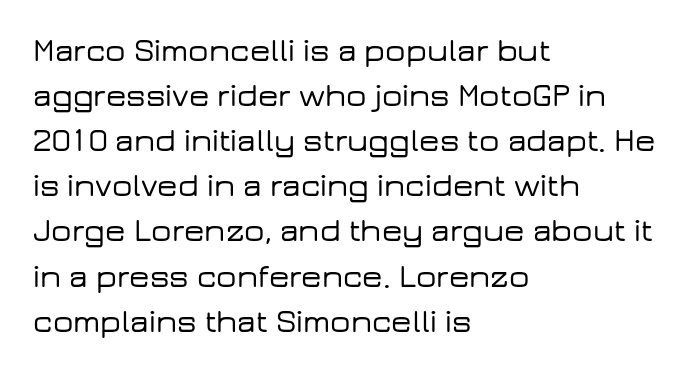
Q: Is the text italic (slanted)? A: No, it is upright.
Q: Is the typeface a serif or a sans-serif typeface? A: Sans-serif.
Q: Is the text underlined? A: No.
Q: How is the paragraph aligned? A: Left-aligned.
Q: Is the spacing between letters normal or unusually wide? A: Normal.
Q: Is the spacing between lines tight, normal or loose? A: Normal.
Q: Width (condensed, normal, or wide)? A: Wide.
Q: Stroke contrast? A: Low.
Q: x-height? A: Medium.
Q: Monospaced? A: No.
